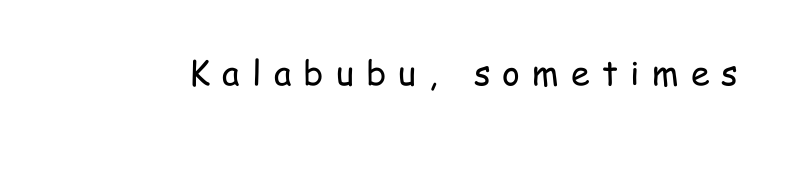
Q: Is the text bold? A: No.
Q: Is the text italic (slanted)? A: No, it is upright.
Q: Is the typeface a serif or a sans-serif typeface? A: Sans-serif.
Q: Is the text underlined? A: No.
Q: Is the spacing between letters normal or unusually wide? A: Unusually wide.
Q: Width (condensed, normal, or wide)? A: Condensed.
Q: Stroke contrast? A: Low.
Q: x-height? A: Medium.
Q: Monospaced? A: No.
